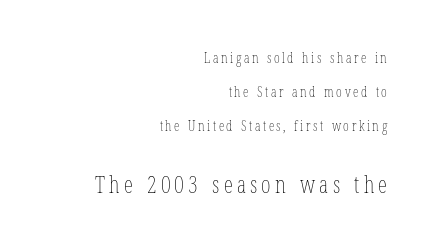
{"italic": "no", "bold": "no", "underline": "no", "align": "right", "line_spacing": "loose", "line_spacing_ratio": 2.43, "larger_block": "second", "size_ratio": 1.64, "glyph_px": 23}
